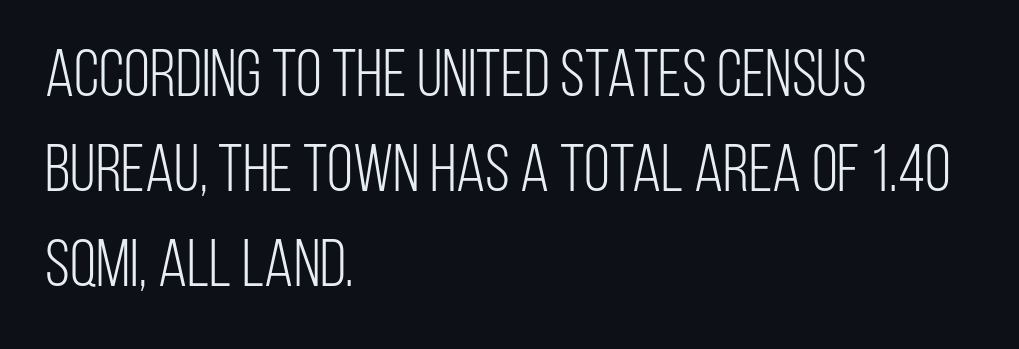
Here the glyphs are tracked normally, forming tight word shapes. Nothing heavy about these letters — not bold at all. The face used here is proportionally spaced, like ordinary book or web type. A normal amount of white space separates one row of letters from the next. Unmarked baselines from the first word to the last. Designer's note — italics off, roman on.
